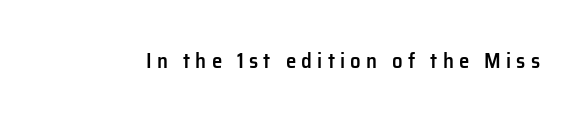
Rule under the text: the space is simply empty. The specimen reads as upright at a glance. The letters are spread apart with noticeably loose tracking. Summary of weight: moderately heavy, a semibold.
